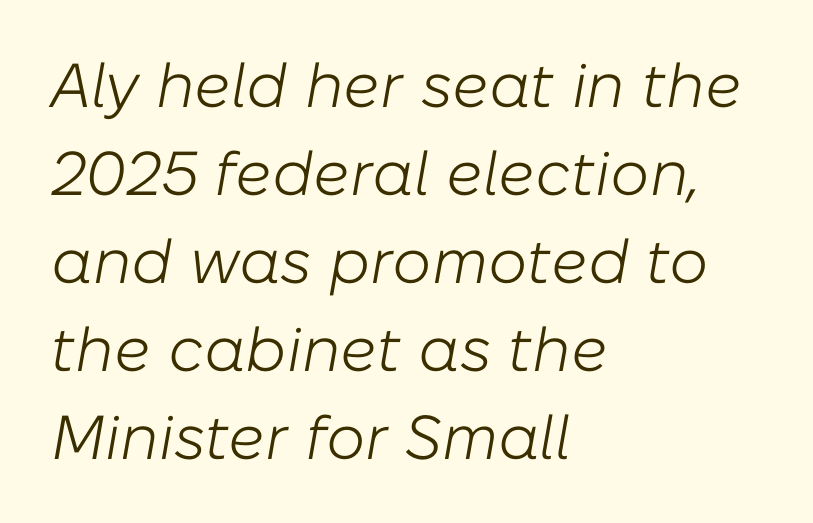
Nobody drew a line under any word here. Short note: letters normally spaced. A classic flush-left, rag-right setting is used for this passage. Stem width sits at or under what a default text font uses.
